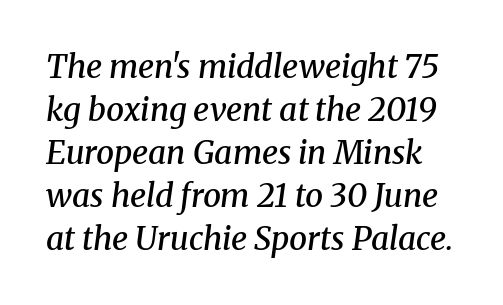
Q: Is the text bold? A: Semi-bold.
Q: Is the text italic (slanted)? A: Yes, it leans right by about 8 degrees.
Q: Is the typeface a serif or a sans-serif typeface? A: Serif.
Q: Is the text underlined? A: No.
Q: Is the spacing between letters normal or unusually wide? A: Normal.
Q: Is the spacing between lines tight, normal or loose? A: Normal.
Q: Width (condensed, normal, or wide)? A: Normal.
Q: Stroke contrast? A: Medium.
Q: x-height? A: Medium.
Q: Monospaced? A: No.
